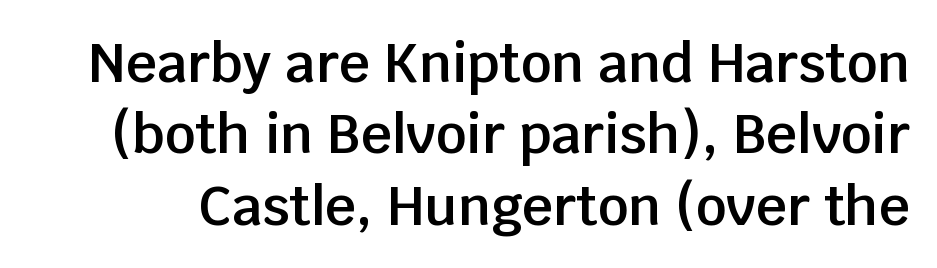
Q: Is the text bold? A: Semi-bold.
Q: Is the text italic (slanted)? A: No, it is upright.
Q: Is the typeface a serif or a sans-serif typeface? A: Sans-serif.
Q: Is the text underlined? A: No.
Q: Is the spacing between letters normal or unusually wide? A: Normal.
Q: Is the spacing between lines tight, normal or loose? A: Normal.
Q: Width (condensed, normal, or wide)? A: Normal.
Q: Stroke contrast? A: Low.
Q: x-height? A: Large.
Q: Monospaced? A: No.
